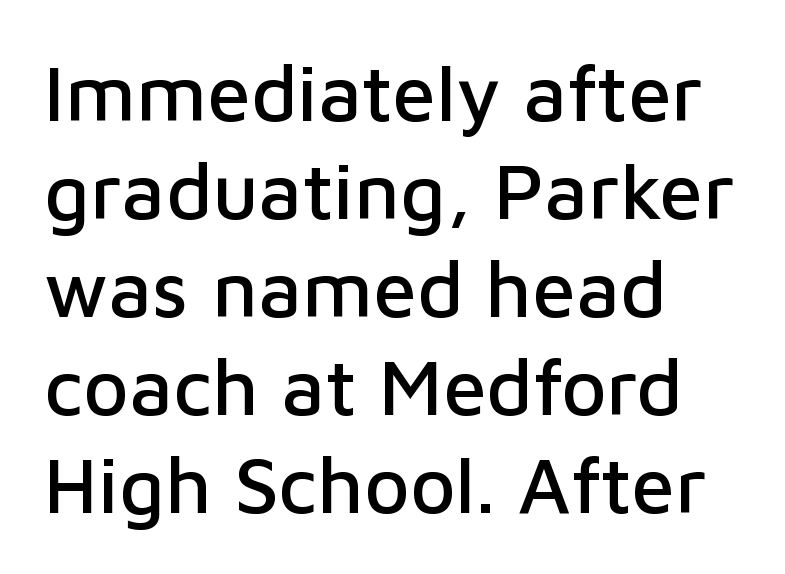
Q: Is the text italic (slanted)? A: No, it is upright.
Q: Is the typeface a serif or a sans-serif typeface? A: Sans-serif.
Q: Is the text underlined? A: No.
Q: How is the paragraph aligned? A: Left-aligned.
Q: Is the spacing between letters normal or unusually wide? A: Normal.
Q: Width (condensed, normal, or wide)? A: Normal.
Q: Stroke contrast? A: Low.
Q: x-height? A: Medium.
Q: Monospaced? A: No.
